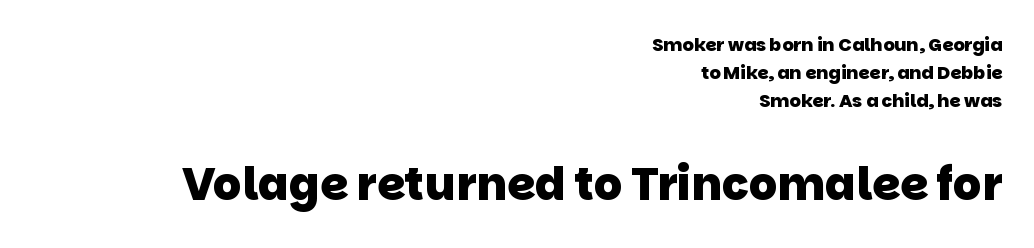
{"serif": "no", "bold": "yes", "weight": "heavy", "width": "normal", "stroke_contrast": "low", "x_height": "large", "monospaced": "no", "underline": "no", "align": "right", "line_spacing": "normal", "line_spacing_ratio": 1.55, "letter_spacing": "normal", "letter_spacing_em": 0.0, "larger_block": "second", "size_ratio": 2.5, "glyph_px": 45}
